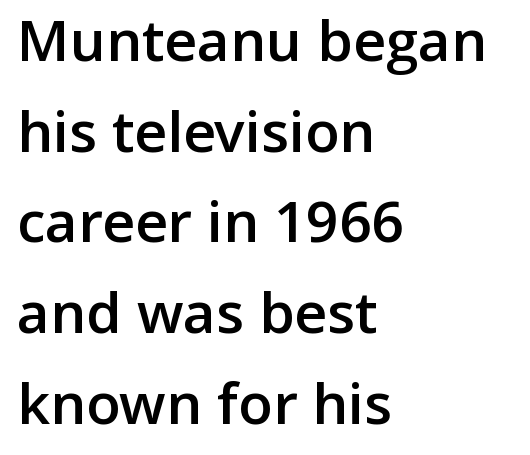
The image shows 57 px semibold sans-serif type, upright; set left-aligned, normal line spacing (1.59x), normal letter spacing, not underlined; low stroke contrast and a medium x-height.
